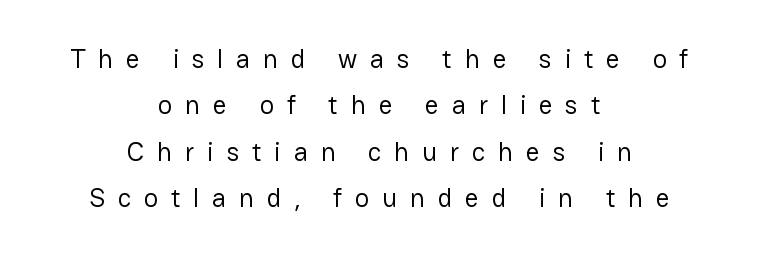
Lines of text with bare space underneath. Posture: vertical. The paragraph has two soft edges and a firm central axis. Stem width sits at or under what a default text font uses.
